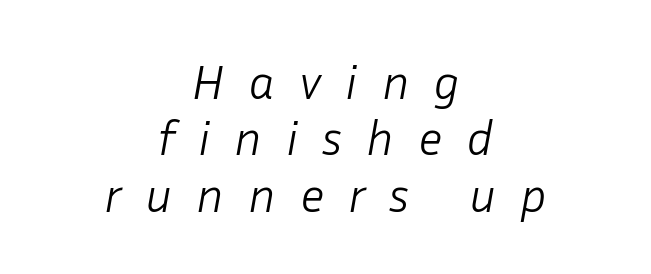
The passage shown is not underscored anywhere. Vertically, the passage feels compressed, each row crowding the next. Alignment: centered. Is the stroke heavy? The answer is a plain regular-or-lighter. Caption: expanded tracking, letters set apart.
